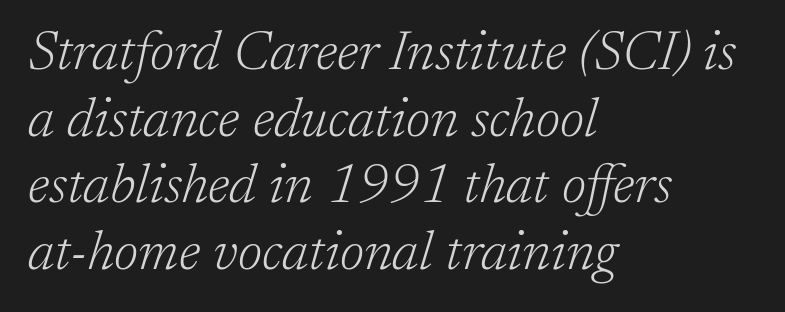
{"serif": "yes", "italic": "yes", "lean": "right", "slant_degrees": 17, "bold": "no", "weight": "light", "width": "normal", "stroke_contrast": "low", "x_height": "medium", "monospaced": "no", "underline": "no", "align": "left", "line_spacing_ratio": 1.21, "letter_spacing": "normal", "letter_spacing_em": 0.0, "glyph_px": 55}
